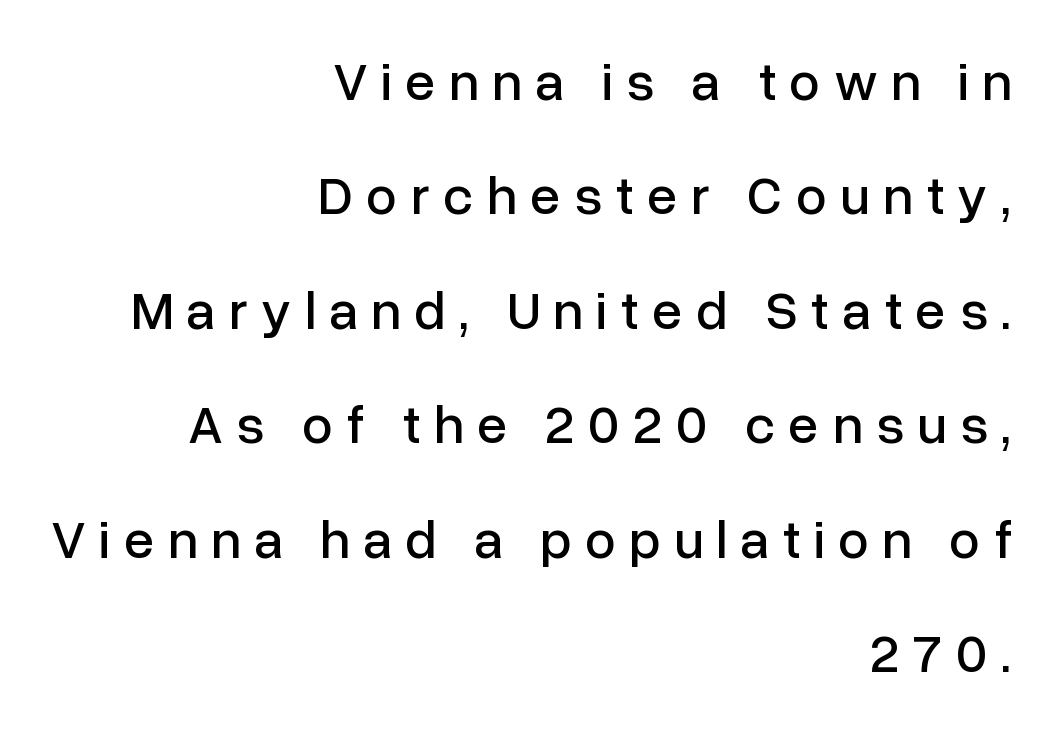
A typesetter would call this heavily tracked-out type. Nope, not italic — everything's standing straight. Plain, unruled lines of type. Caption: multi-line text, flush right, ragged left. Serifs: no, the terminals of the letterforms are clean.
